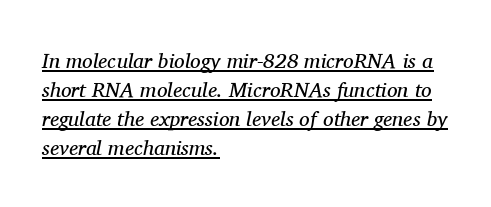
The image shows 21 px text type, italic (leaning right); set left-aligned, normal line spacing (1.38x), normal letter spacing, underlined.
